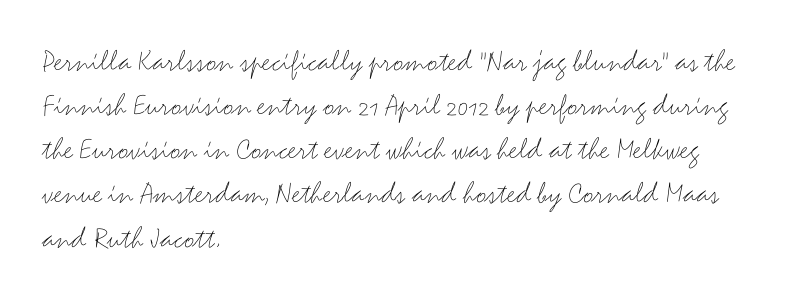
The image shows 32 px thin, wide sans-serif type; set left-aligned, normal line spacing (1.38x), normal letter spacing, not underlined; medium stroke contrast and a small x-height.
